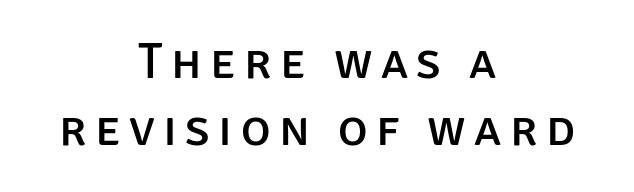
The type sits square on the baseline with zero lean. Regarding leading, the lines here are spaced in the standard way. The lines in this sample share a center point and differ in where they start and stop. Think of a printed novel: that variable character pitch is what you see here. These lines are composed in type without serifs. The glyphs are unaccompanied by any horizontal stroke below them.
